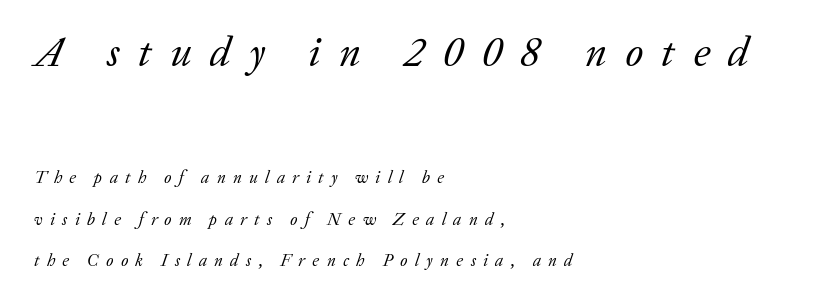
Q: Is the text bold? A: No.
Q: Is the text italic (slanted)? A: Yes, it leans right by about 20 degrees.
Q: Is the typeface a serif or a sans-serif typeface? A: Serif.
Q: Is the text underlined? A: No.
Q: How is the paragraph aligned? A: Left-aligned.
Q: Is the spacing between letters normal or unusually wide? A: Unusually wide.
Q: Is the spacing between lines tight, normal or loose? A: Loose.
Q: Which block of text is set in a larger size, the first (top) or the second (bottom)? A: The first (top) one.
Q: Width (condensed, normal, or wide)? A: Normal.
Q: Stroke contrast? A: Low.
Q: x-height? A: Medium.
Q: Monospaced? A: No.
